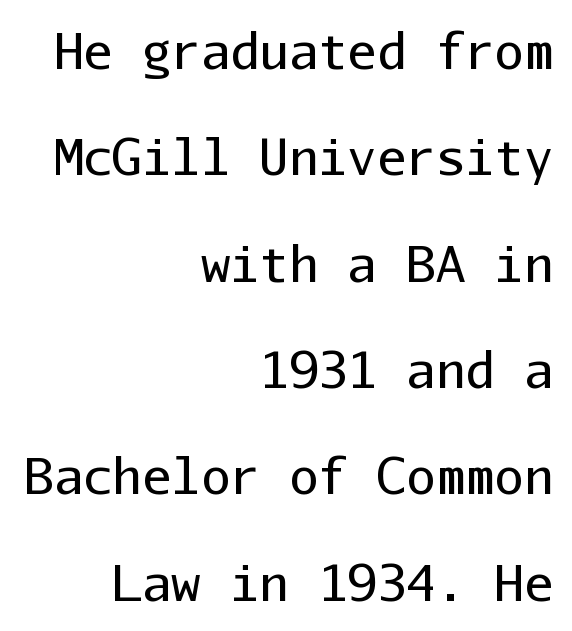
The image shows 49 px regular-weight sans-serif type, upright, monospaced; set right-aligned, loose line spacing (2.17x), normal letter spacing, not underlined; low stroke contrast and a medium x-height.
